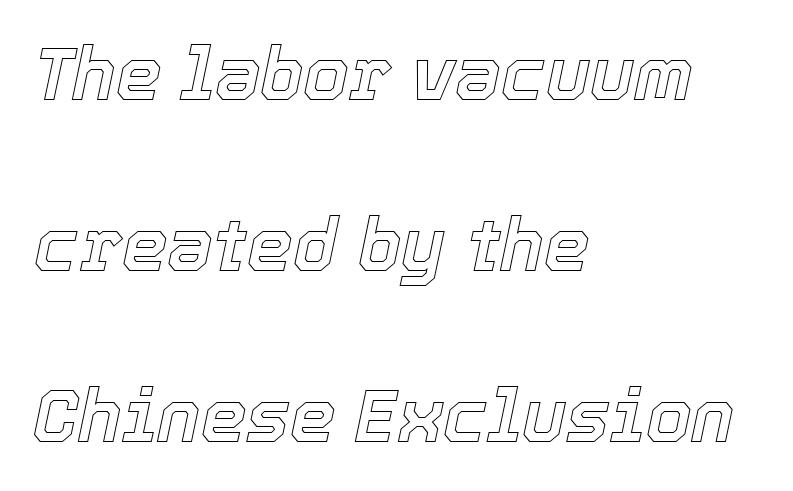
{"italic": "yes", "lean": "right", "slant_degrees": 12, "width": "normal", "x_height": "medium", "monospaced": "no", "underline": "no", "align": "left", "line_spacing": "loose", "line_spacing_ratio": 2.34, "letter_spacing": "normal", "letter_spacing_em": 0.0, "glyph_px": 73}
